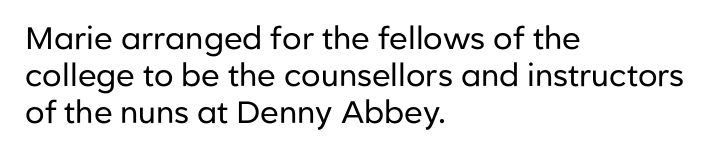
{"serif": "no", "italic": "no", "bold": "no", "weight": "regular", "width": "normal", "stroke_contrast": "low", "x_height": "medium", "monospaced": "no", "underline": "no", "align": "left", "line_spacing_ratio": 1.2, "letter_spacing": "normal", "letter_spacing_em": 0.0, "glyph_px": 31}
